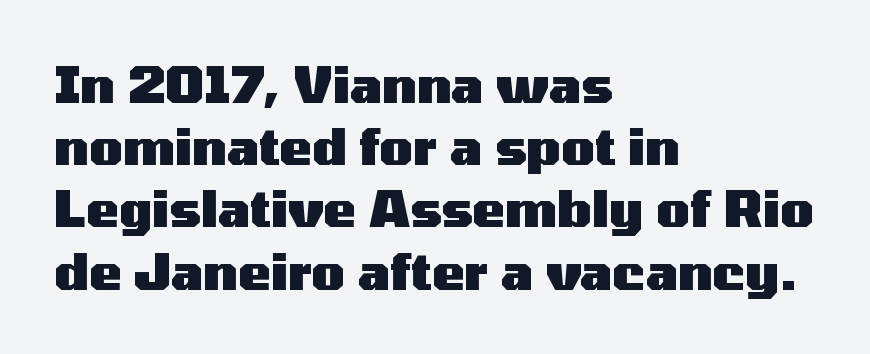
{"serif": "no", "italic": "no", "bold": "yes", "weight": "heavy", "width": "wide", "stroke_contrast": "medium", "x_height": "medium", "monospaced": "no", "underline": "no", "align": "left", "line_spacing": "normal", "line_spacing_ratio": 1.27, "letter_spacing": "normal", "letter_spacing_em": 0.0, "glyph_px": 49}
